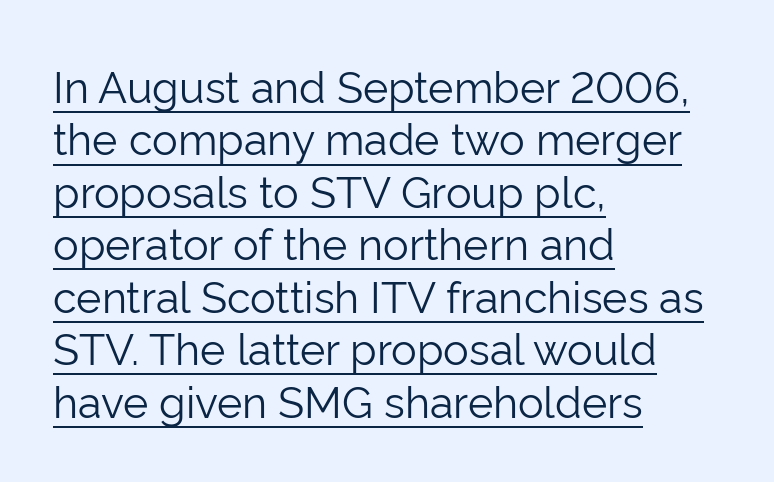
The image shows 43 px light sans-serif type, upright; set left-aligned, line spacing 1.22x, normal letter spacing, underlined; low stroke contrast and a medium x-height.
